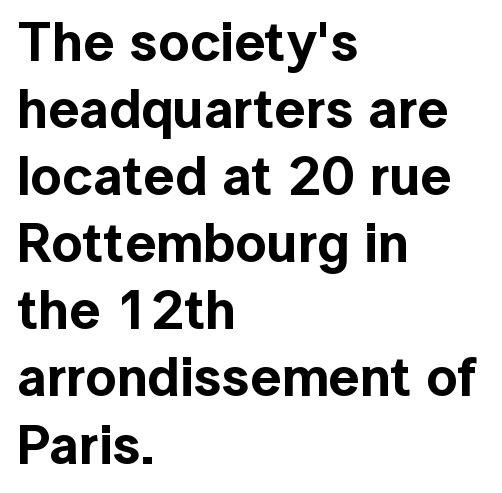
The image shows 55 px sans-serif type, upright; set left-aligned, line spacing 1.22x, normal letter spacing, not underlined; a medium x-height.
